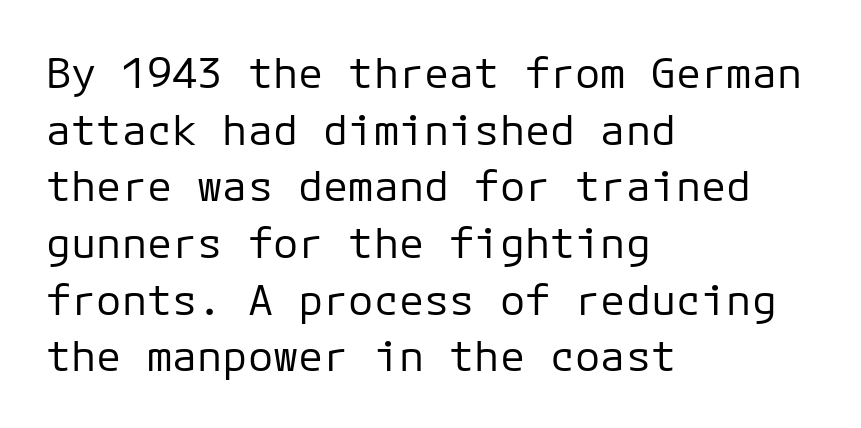
Here the designer chose a console-style face with uniform glyph widths. Leftover space on each line is placed entirely after the last word. No heavy texture on the line: the type isn't bold. This rendering features lettering with no underline. Honestly, the letter spacing is just normal — you wouldn't notice it.
